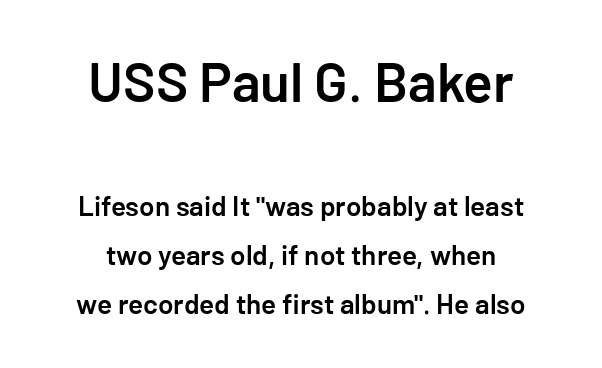
The image shows 55 px semibold sans-serif type, upright; set centered, line spacing 1.76x, normal letter spacing, not underlined; the first (top) block is 1.96x larger; low stroke contrast and a medium x-height.
